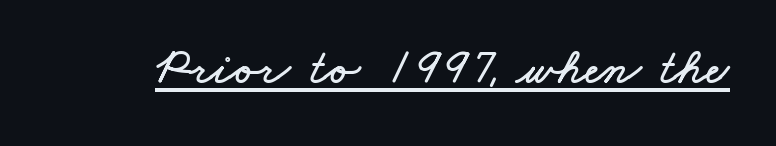
Varying glyph widths throughout — classic text-font behaviour. Inter-character spacing is left at the font's built-in metrics. What decoration does the sample have? An underline.
